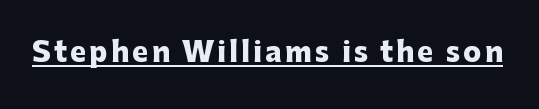
{"italic": "no", "bold": "yes", "underline": "yes", "glyph_px": 27}
